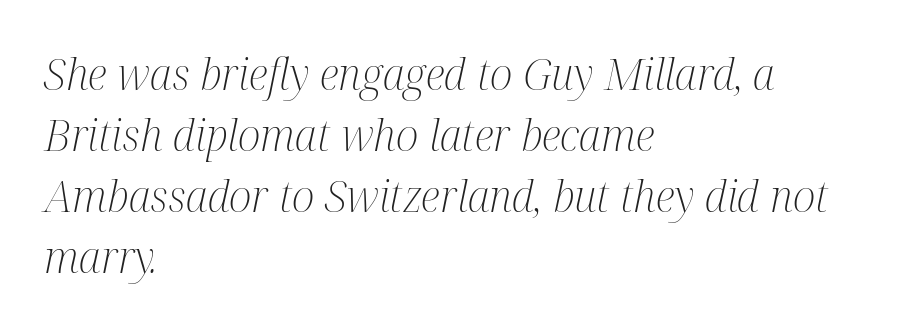
{"serif": "yes", "italic": "yes", "lean": "right", "slant_degrees": 12, "bold": "no", "weight": "light", "width": "condensed", "stroke_contrast": "medium", "x_height": "medium", "monospaced": "no", "underline": "no", "align": "left", "line_spacing": "normal", "line_spacing_ratio": 1.42, "letter_spacing": "normal", "letter_spacing_em": 0.0, "glyph_px": 43}
